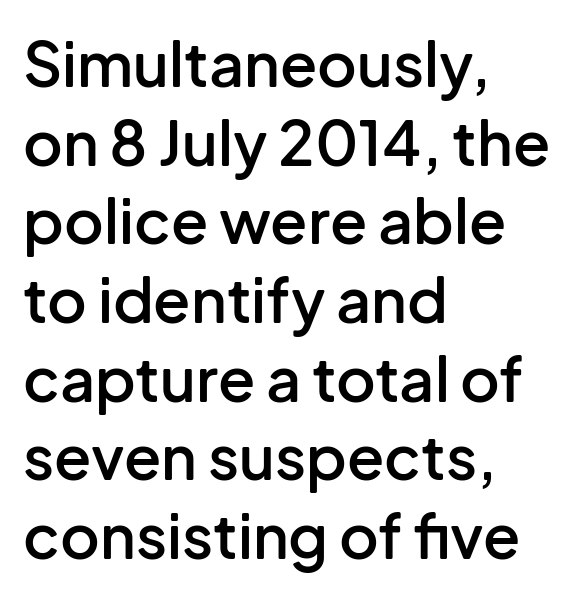
The letters carry no serifs — their stems end cleanly without finishing strokes. Horizontally, the lines are justified to the leading edge only. Compared with typical body copy, the letter spacing here is the same. Honestly, the row spacing looks completely unremarkable. Anything drawn beneath the words? Only blank space. The strokes are fattened partway — semibold, not bold.
